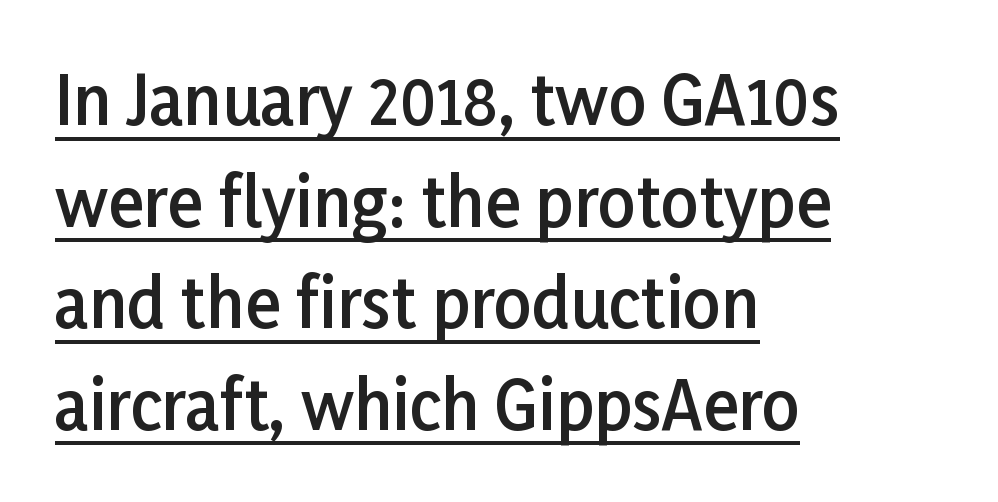
Q: Is the text bold? A: Semi-bold.
Q: Is the text italic (slanted)? A: No, it is upright.
Q: Is the typeface a serif or a sans-serif typeface? A: Sans-serif.
Q: Is the text underlined? A: Yes.
Q: How is the paragraph aligned? A: Left-aligned.
Q: Is the spacing between letters normal or unusually wide? A: Normal.
Q: Is the spacing between lines tight, normal or loose? A: Normal.
Q: Width (condensed, normal, or wide)? A: Normal.
Q: Stroke contrast? A: Low.
Q: x-height? A: Medium.
Q: Monospaced? A: No.
